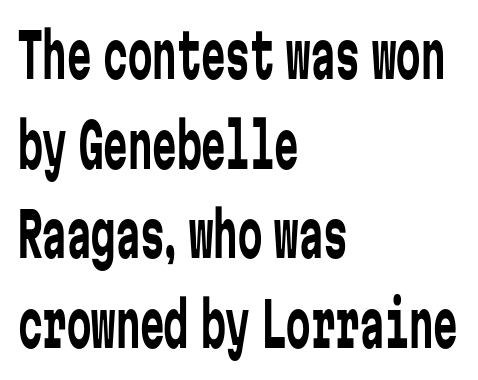
{"serif": "no", "italic": "no", "bold": "no", "weight": "regular", "width": "condensed", "stroke_contrast": "low", "x_height": "medium", "monospaced": "yes", "underline": "no", "align": "left", "line_spacing": "normal", "line_spacing_ratio": 1.47, "letter_spacing": "normal", "letter_spacing_em": 0.0, "glyph_px": 61}
